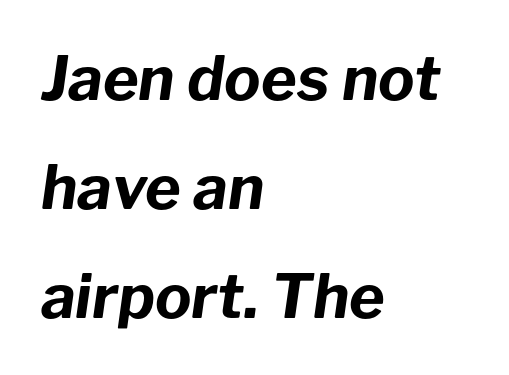
Check under the words: just untouched page. The line texture is even and compact thanks to regular tracking. Spacing verdict: proportional, widths tailored to each character. The letters are bold, with thick, heavy strokes. A typesetter would mark this as italic. The rag falls on the right side of this text block.
